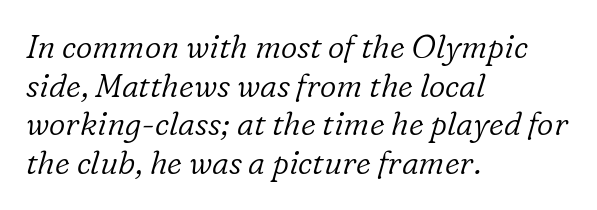
{"serif": "yes", "italic": "yes", "lean": "right", "slant_degrees": 16, "bold": "no", "weight": "light", "width": "normal", "stroke_contrast": "low", "x_height": "medium", "monospaced": "no", "underline": "no", "align": "left", "line_spacing_ratio": 1.21, "letter_spacing": "normal", "letter_spacing_em": 0.0, "glyph_px": 32}
